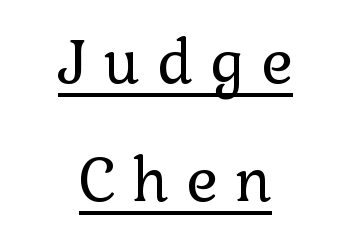
Q: Is the text bold? A: No.
Q: Is the text italic (slanted)? A: No, it is upright.
Q: Is the typeface a serif or a sans-serif typeface? A: Serif.
Q: Is the text underlined? A: Yes.
Q: How is the paragraph aligned? A: Centered.
Q: Is the spacing between letters normal or unusually wide? A: Unusually wide.
Q: Is the spacing between lines tight, normal or loose? A: Loose.
Q: Width (condensed, normal, or wide)? A: Normal.
Q: x-height? A: Medium.
Q: Monospaced? A: No.
